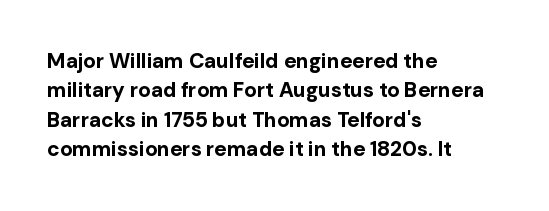
{"italic": "no", "bold": "yes", "underline": "no", "align": "left", "line_spacing": "normal", "line_spacing_ratio": 1.4, "letter_spacing": "normal", "letter_spacing_em": 0.0, "glyph_px": 21}
